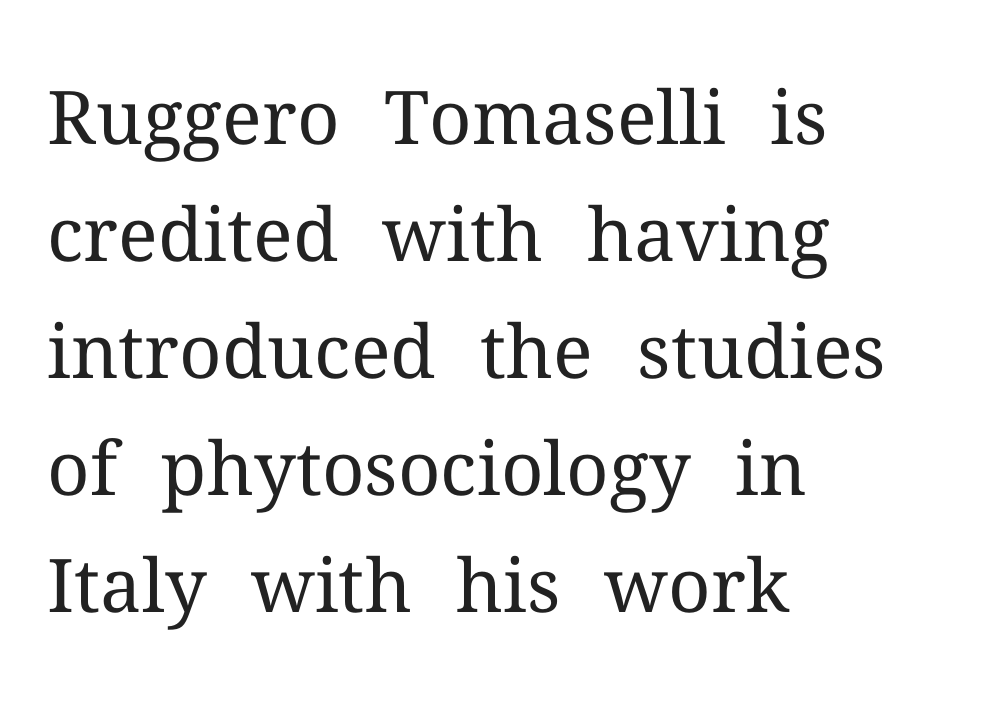
Q: Is the text bold? A: No.
Q: Is the text italic (slanted)? A: No, it is upright.
Q: Is the typeface a serif or a sans-serif typeface? A: Serif.
Q: Is the text underlined? A: No.
Q: How is the paragraph aligned? A: Left-aligned.
Q: Is the spacing between letters normal or unusually wide? A: Normal.
Q: Is the spacing between lines tight, normal or loose? A: Normal.
Q: Width (condensed, normal, or wide)? A: Normal.
Q: Stroke contrast? A: Medium.
Q: x-height? A: Medium.
Q: Monospaced? A: No.
